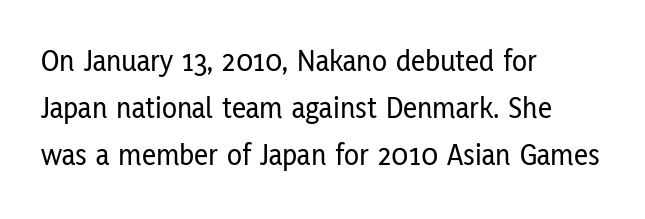
{"serif": "no", "italic": "no", "width": "condensed", "stroke_contrast": "low", "x_height": "medium", "monospaced": "no", "underline": "no", "align": "left", "line_spacing": "normal", "line_spacing_ratio": 1.52, "letter_spacing": "normal", "letter_spacing_em": 0.0, "glyph_px": 31}
